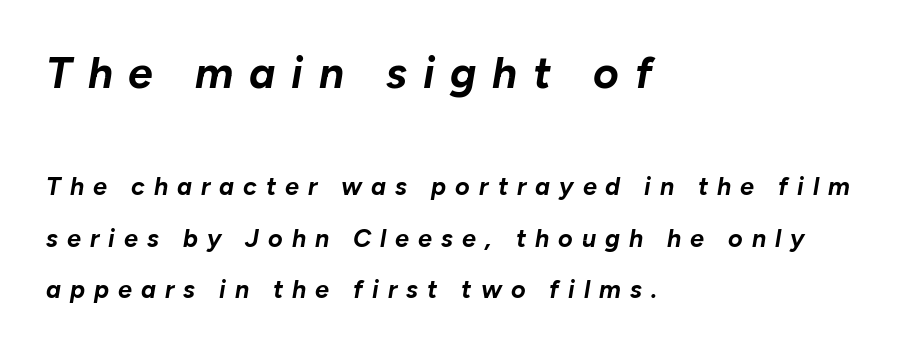
The image shows 44 px bold type, italic (leaning right); set left-aligned, loose line spacing (2.05x), unusually wide letter spacing (+0.36 em), not underlined; the first (top) block is 1.76x larger; low stroke contrast and a medium x-height.
